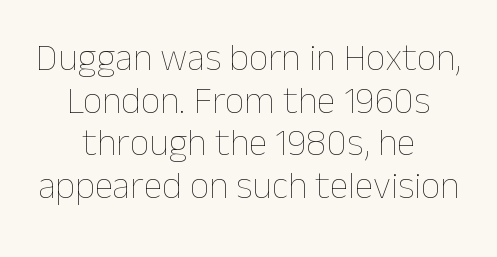
Posture: straight, roman, zero tilt. Where is the straight margin? There isn't one; the lines are centered. Regarding leading, the lines here are crowded together. Clear beneath every line of the passage. The passage shown has conventional tracking throughout.
